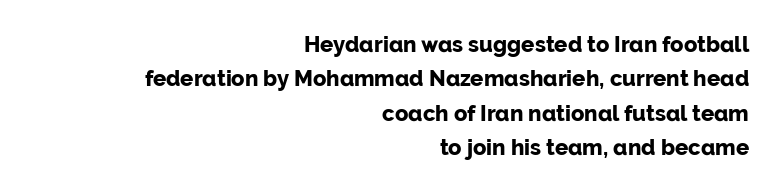
The image shows 22 px bold type, upright; set right-aligned, normal line spacing (1.56x), normal letter spacing, not underlined.
